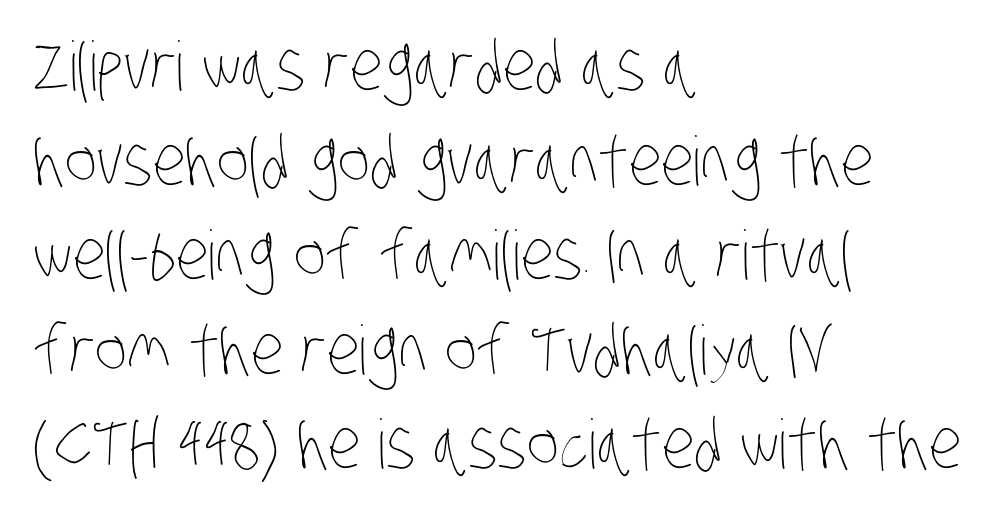
{"bold": "no", "weight": "thin", "width": "condensed", "stroke_contrast": "low", "x_height": "large", "monospaced": "no", "underline": "no", "align": "left", "line_spacing": "normal", "line_spacing_ratio": 1.39, "letter_spacing": "normal", "letter_spacing_em": 0.0, "glyph_px": 68}
